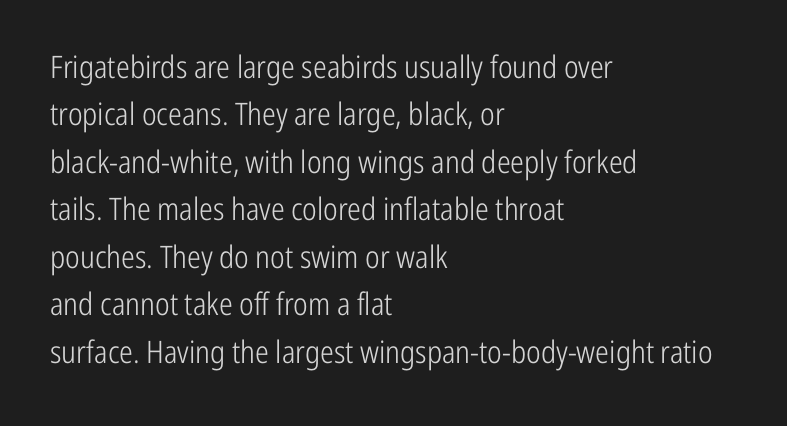
Q: Is the text bold? A: No.
Q: Is the text italic (slanted)? A: No, it is upright.
Q: Is the typeface a serif or a sans-serif typeface? A: Sans-serif.
Q: Is the text underlined? A: No.
Q: How is the paragraph aligned? A: Left-aligned.
Q: Is the spacing between letters normal or unusually wide? A: Normal.
Q: Is the spacing between lines tight, normal or loose? A: Normal.
Q: Width (condensed, normal, or wide)? A: Condensed.
Q: Stroke contrast? A: Low.
Q: x-height? A: Medium.
Q: Monospaced? A: No.
